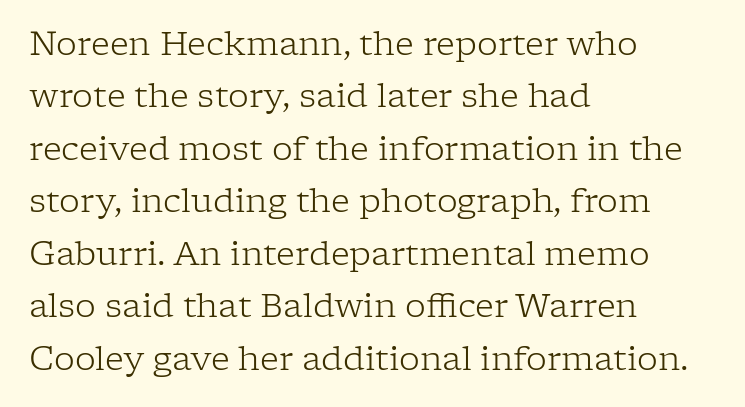
Short and long lines alike share a common starting point at left. Spacing between characters is what you'd get straight out of the box. Typographically, this falls in the serif category. The passage shown is typed in a proportional face where columns would drift. Check the space under the baseline: it is left empty. The designer left line spacing at the default.
